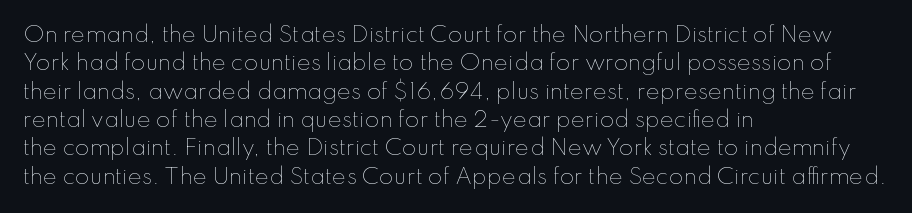
{"italic": "no", "bold": "no", "underline": "no", "align": "left", "line_spacing": "normal", "line_spacing_ratio": 1.35, "letter_spacing": "normal", "letter_spacing_em": 0.0, "glyph_px": 21}
